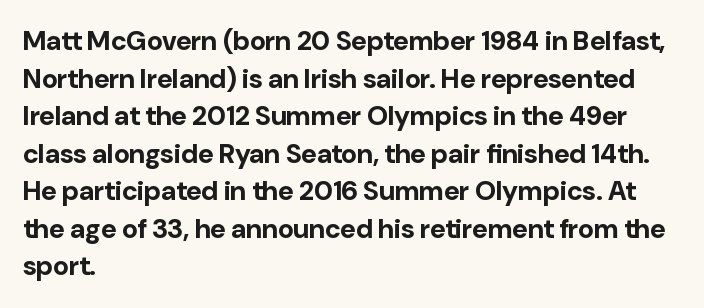
{"italic": "no", "bold": "yes", "underline": "no", "align": "left", "line_spacing": "normal", "line_spacing_ratio": 1.39, "letter_spacing": "normal", "letter_spacing_em": 0.0, "glyph_px": 27}
